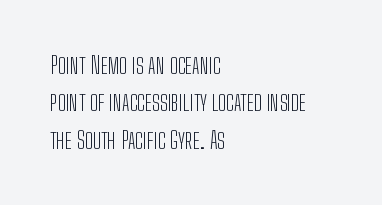
Evenly set lines give the paragraph a standard silhouette. Here the glyphs are tracked normally, forming tight word shapes. Rule under the text: the space is simply empty. Italic? Not at all — the glyphs are vertical. These glyphs show unthickened strokes, regular width or finer.
